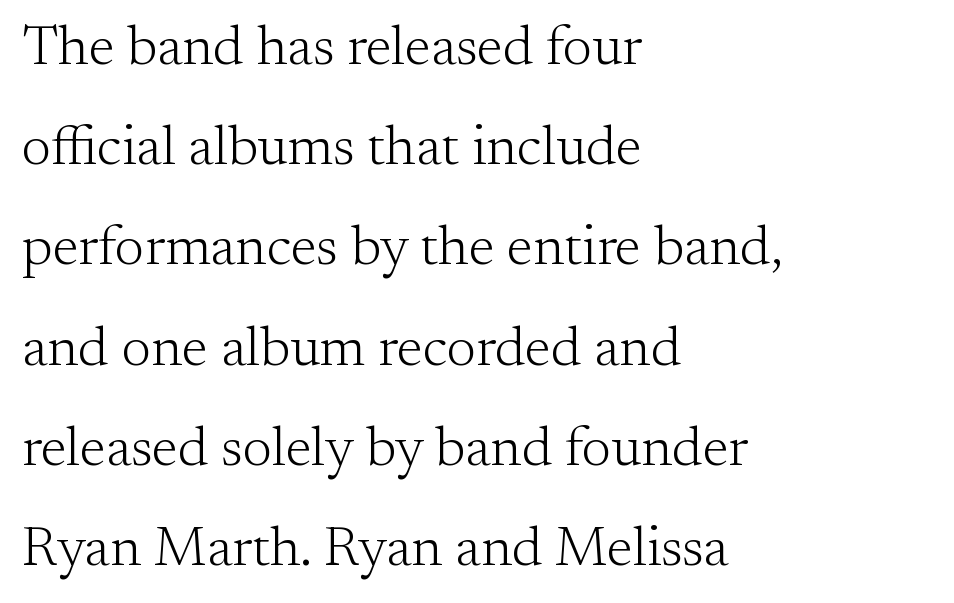
Q: Is the text bold? A: No.
Q: Is the text italic (slanted)? A: No, it is upright.
Q: Is the typeface a serif or a sans-serif typeface? A: Serif.
Q: Is the text underlined? A: No.
Q: How is the paragraph aligned? A: Left-aligned.
Q: Is the spacing between letters normal or unusually wide? A: Normal.
Q: Width (condensed, normal, or wide)? A: Normal.
Q: Stroke contrast? A: Medium.
Q: x-height? A: Small.
Q: Monospaced? A: No.
